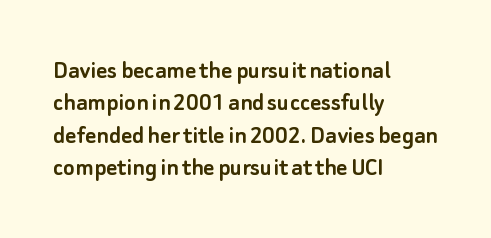
{"italic": "no", "underline": "no", "align": "left", "line_spacing_ratio": 1.2, "letter_spacing": "normal", "letter_spacing_em": 0.0, "glyph_px": 27}
